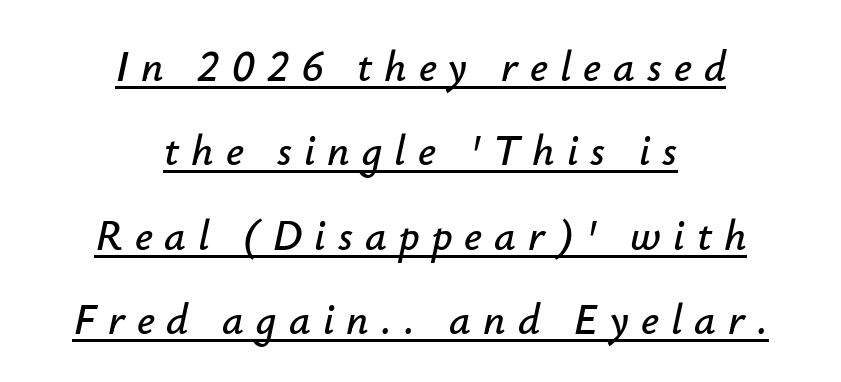
Q: Is the text italic (slanted)? A: Yes, it leans right by about 12 degrees.
Q: Is the text underlined? A: Yes.
Q: How is the paragraph aligned? A: Centered.
Q: Is the spacing between letters normal or unusually wide? A: Unusually wide.
Q: Is the spacing between lines tight, normal or loose? A: Loose.
Q: Width (condensed, normal, or wide)? A: Normal.
Q: Stroke contrast? A: Low.
Q: x-height? A: Small.
Q: Monospaced? A: No.
